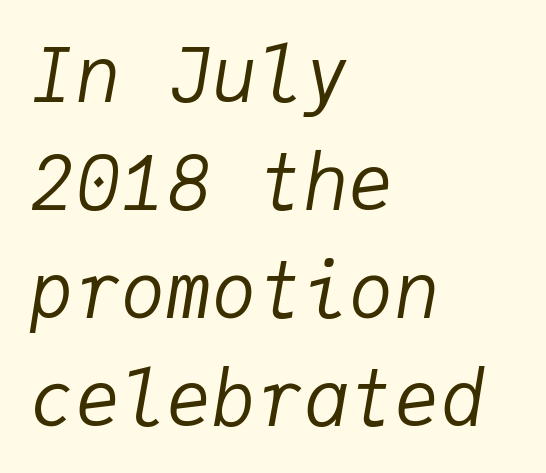
Q: Is the text bold? A: No.
Q: Is the text italic (slanted)? A: Yes, it leans right by about 9 degrees.
Q: Is the text underlined? A: No.
Q: How is the paragraph aligned? A: Left-aligned.
Q: Is the spacing between letters normal or unusually wide? A: Normal.
Q: Is the spacing between lines tight, normal or loose? A: Normal.
Q: Width (condensed, normal, or wide)? A: Normal.
Q: Stroke contrast? A: Low.
Q: x-height? A: Medium.
Q: Monospaced? A: Yes.
